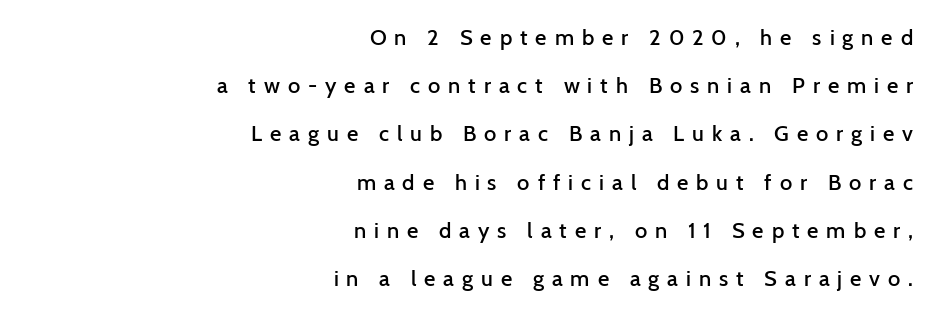
Q: Is the text bold? A: Semi-bold.
Q: Is the text italic (slanted)? A: No, it is upright.
Q: Is the text underlined? A: No.
Q: How is the paragraph aligned? A: Right-aligned.
Q: Is the spacing between letters normal or unusually wide? A: Unusually wide.
Q: Is the spacing between lines tight, normal or loose? A: Loose.
